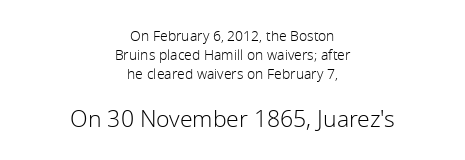
The weight would be labelled regular, book, light, or lighter still. Does the bottom block carry the larger type? Yes, it does. Style check: upright. Caption: multi-line text, centered on the measure.
